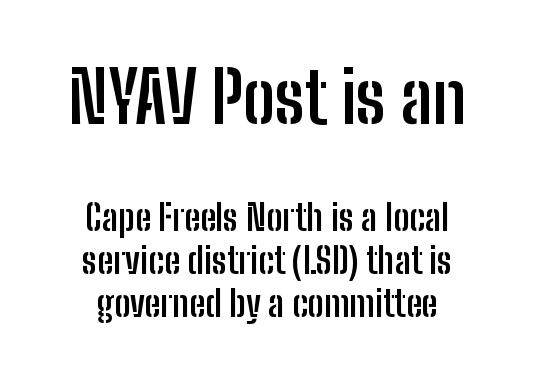
The image shows 71 px semibold, condensed sans-serif type, upright; set line spacing 1.19x, normal letter spacing, not underlined; the first (top) block is 1.97x larger; low stroke contrast and a medium x-height.
